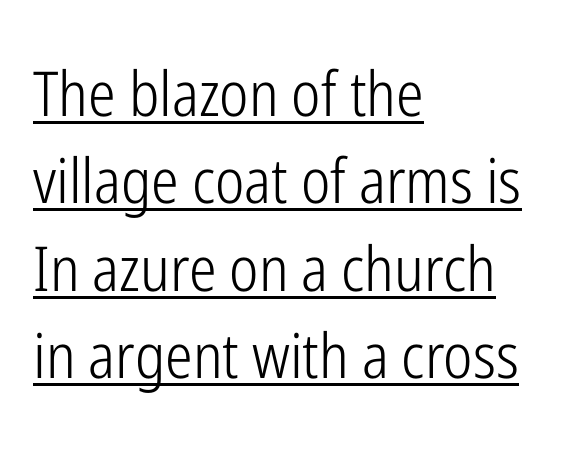
The image shows 62 px light, condensed sans-serif type, upright; set left-aligned, normal line spacing (1.41x), normal letter spacing, underlined; low stroke contrast and a medium x-height.
